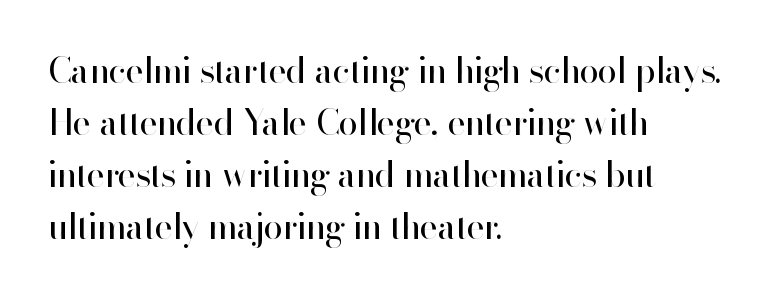
Q: Is the text bold? A: No.
Q: Is the text italic (slanted)? A: No, it is upright.
Q: Is the typeface a serif or a sans-serif typeface? A: Sans-serif.
Q: Is the text underlined? A: No.
Q: How is the paragraph aligned? A: Left-aligned.
Q: Is the spacing between letters normal or unusually wide? A: Normal.
Q: Is the spacing between lines tight, normal or loose? A: Normal.
Q: Width (condensed, normal, or wide)? A: Normal.
Q: Stroke contrast? A: High.
Q: x-height? A: Small.
Q: Monospaced? A: No.
